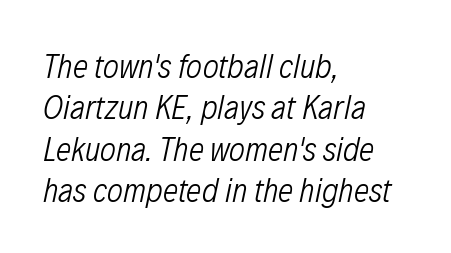
Q: Is the text bold? A: No.
Q: Is the text italic (slanted)? A: Yes, it leans right by about 12 degrees.
Q: Is the text underlined? A: No.
Q: How is the paragraph aligned? A: Left-aligned.
Q: Is the spacing between letters normal or unusually wide? A: Normal.
Q: Width (condensed, normal, or wide)? A: Condensed.
Q: Stroke contrast? A: Low.
Q: x-height? A: Medium.
Q: Monospaced? A: No.
